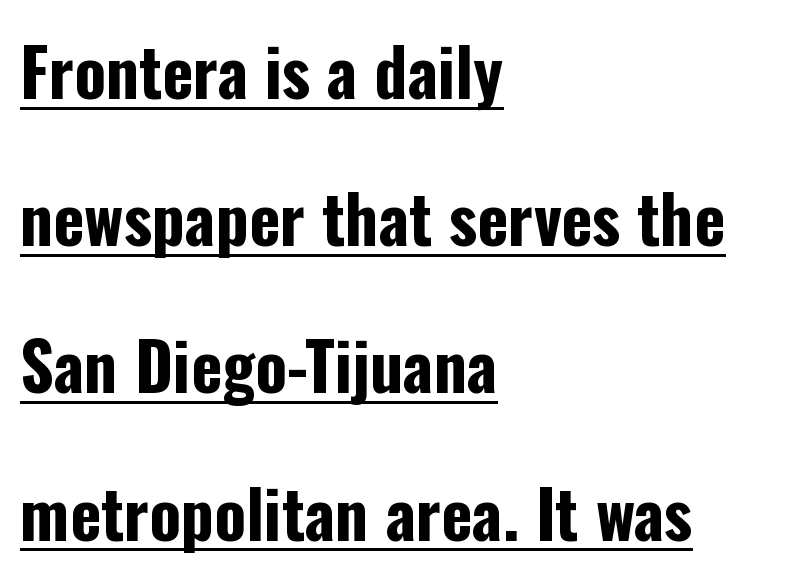
Q: Is the text bold? A: Yes.
Q: Is the text italic (slanted)? A: No, it is upright.
Q: Is the typeface a serif or a sans-serif typeface? A: Sans-serif.
Q: Is the text underlined? A: Yes.
Q: How is the paragraph aligned? A: Left-aligned.
Q: Is the spacing between letters normal or unusually wide? A: Normal.
Q: Is the spacing between lines tight, normal or loose? A: Loose.
Q: Width (condensed, normal, or wide)? A: Condensed.
Q: Stroke contrast? A: Low.
Q: x-height? A: Medium.
Q: Monospaced? A: No.
